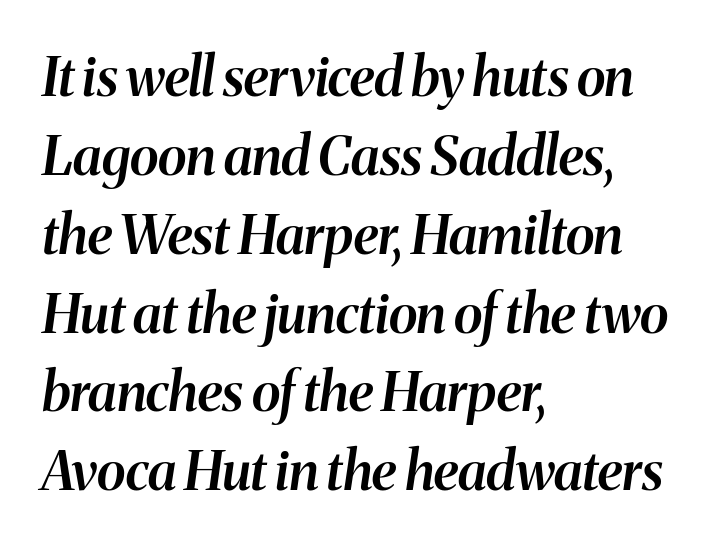
{"italic": "yes", "lean": "right", "slant_degrees": 8, "bold": "semi", "weight": "semibold", "width": "normal", "stroke_contrast": "medium", "x_height": "medium", "monospaced": "no", "underline": "no", "align": "left", "line_spacing": "normal", "line_spacing_ratio": 1.46, "letter_spacing": "normal", "letter_spacing_em": 0.0, "glyph_px": 54}
